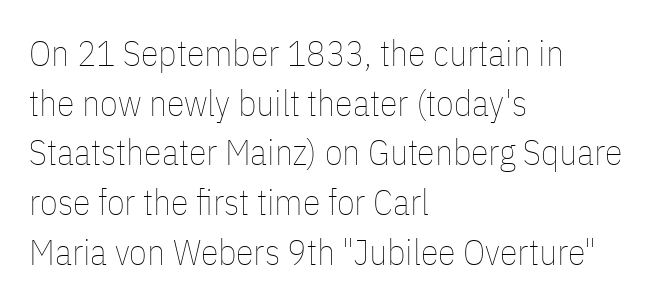
The image shows 36 px thin, condensed type, upright; set left-aligned, normal line spacing (1.38x), normal letter spacing, not underlined; low stroke contrast and a medium x-height.
